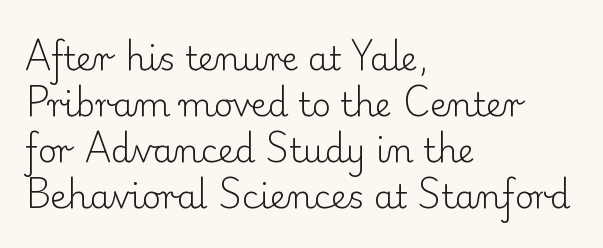
Q: Is the text bold? A: No.
Q: Is the text italic (slanted)? A: No, it is upright.
Q: Is the text underlined? A: No.
Q: How is the paragraph aligned? A: Left-aligned.
Q: Is the spacing between letters normal or unusually wide? A: Normal.
Q: Is the spacing between lines tight, normal or loose? A: Normal.
Q: Width (condensed, normal, or wide)? A: Normal.
Q: Stroke contrast? A: Low.
Q: x-height? A: Small.
Q: Monospaced? A: No.
